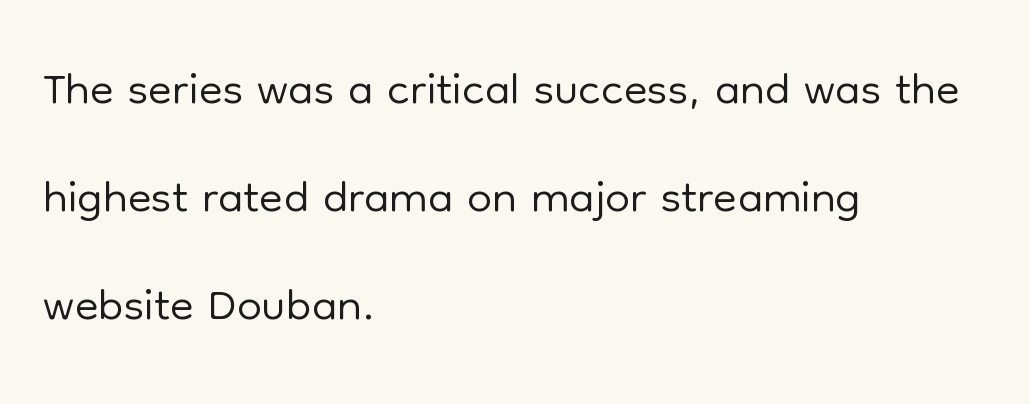
{"serif": "no", "italic": "no", "bold": "no", "weight": "light", "width": "normal", "stroke_contrast": "low", "x_height": "medium", "monospaced": "no", "underline": "no", "align": "left", "line_spacing": "normal", "line_spacing_ratio": 1.54, "letter_spacing": "normal", "letter_spacing_em": 0.0, "glyph_px": 70}
